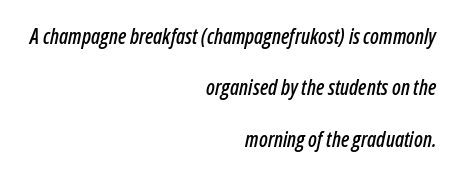
These lines keep a tight, regular rhythm from letter to letter. All the whitespace from short lines collects on the left. This sample uses an oblique cut, with every glyph tilted off the vertical. Lines of text with bare space underneath. These lines stand farther apart than default settings would place them.
